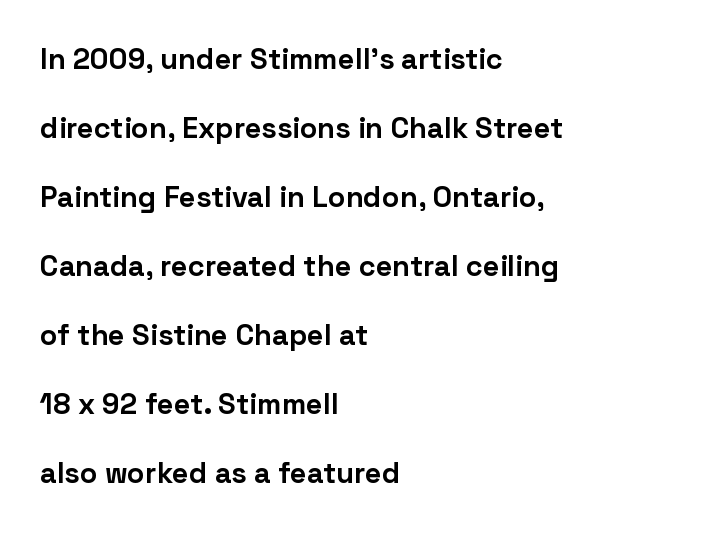
{"serif": "no", "italic": "no", "bold": "yes", "weight": "bold", "width": "normal", "stroke_contrast": "low", "x_height": "medium", "monospaced": "no", "underline": "no", "align": "left", "line_spacing": "loose", "line_spacing_ratio": 2.38, "letter_spacing": "normal", "letter_spacing_em": 0.0, "glyph_px": 29}
